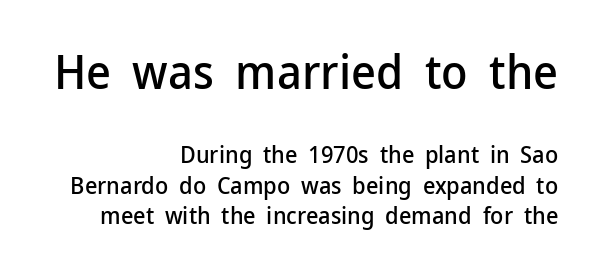
Q: Is the text italic (slanted)? A: No, it is upright.
Q: Is the typeface a serif or a sans-serif typeface? A: Sans-serif.
Q: Is the text underlined? A: No.
Q: How is the paragraph aligned? A: Right-aligned.
Q: Is the spacing between letters normal or unusually wide? A: Normal.
Q: Is the spacing between lines tight, normal or loose? A: Normal.
Q: Which block of text is set in a larger size, the first (top) or the second (bottom)? A: The first (top) one.
Q: Width (condensed, normal, or wide)? A: Normal.
Q: Stroke contrast? A: Low.
Q: x-height? A: Medium.
Q: Monospaced? A: No.
